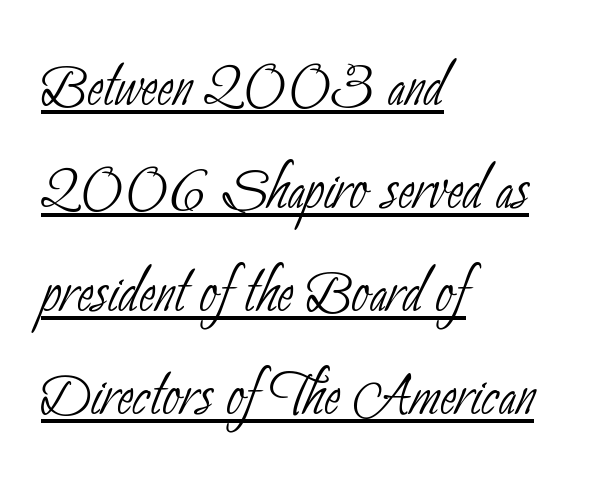
The image shows 78 px thin, condensed sans-serif type; set left-aligned, normal line spacing (1.32x), normal letter spacing, underlined; low stroke contrast and a small x-height.
